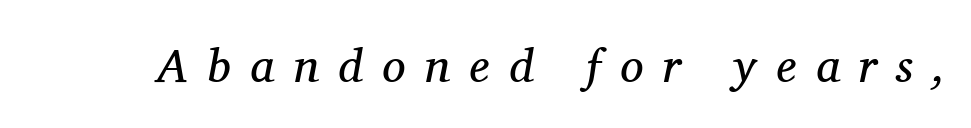
Q: Is the text bold? A: No.
Q: Is the text italic (slanted)? A: Yes, it leans right by about 11 degrees.
Q: Is the typeface a serif or a sans-serif typeface? A: Serif.
Q: Is the text underlined? A: No.
Q: Is the spacing between letters normal or unusually wide? A: Unusually wide.
Q: Width (condensed, normal, or wide)? A: Normal.
Q: Stroke contrast? A: Medium.
Q: x-height? A: Medium.
Q: Monospaced? A: No.
